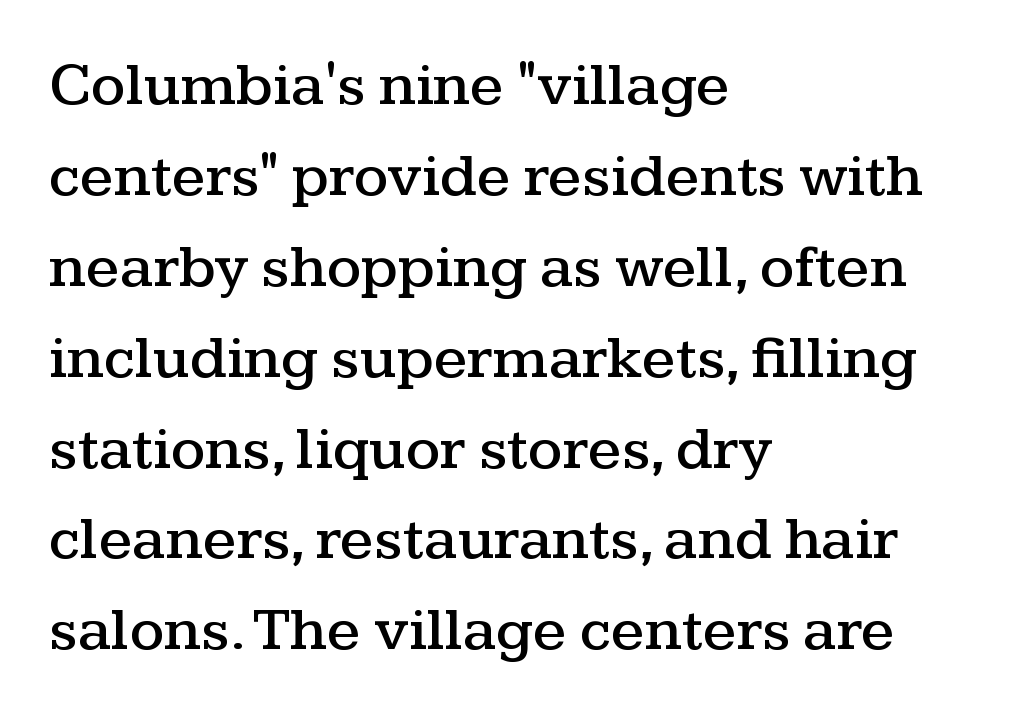
The image shows 61 px wide serif type, upright; set left-aligned, normal line spacing (1.49x), normal letter spacing, not underlined; medium stroke contrast and a medium x-height.
